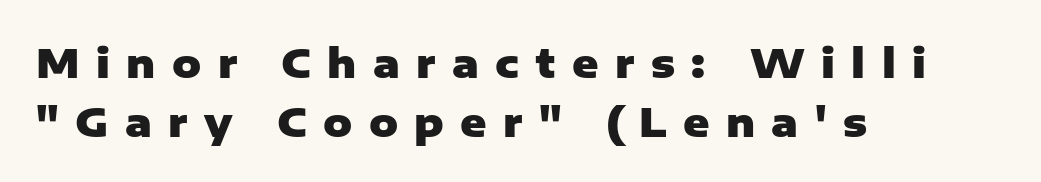
{"serif": "no", "italic": "no", "bold": "yes", "weight": "heavy", "width": "normal", "stroke_contrast": "low", "x_height": "medium", "monospaced": "no", "underline": "no", "align": "left", "line_spacing": "normal", "line_spacing_ratio": 1.47, "letter_spacing": "wide", "letter_spacing_em": 0.41, "glyph_px": 40}
